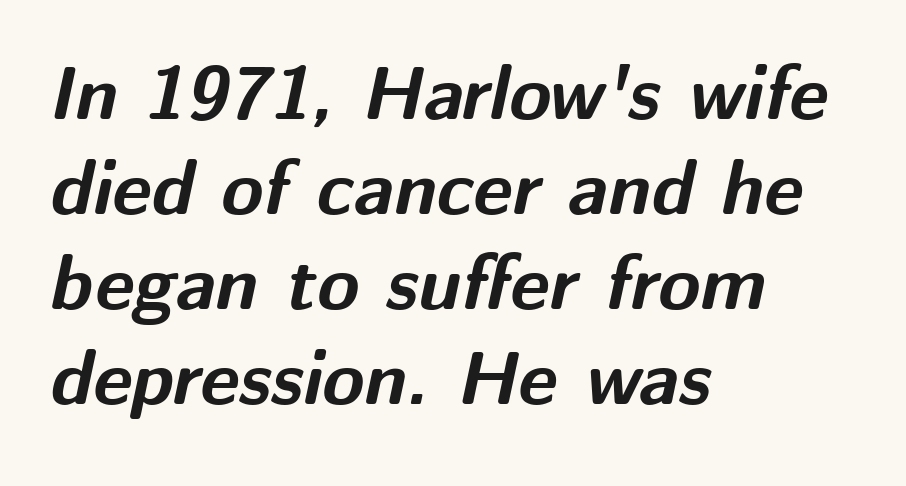
{"italic": "yes", "lean": "right", "slant_degrees": 12, "bold": "yes", "weight": "bold", "width": "normal", "stroke_contrast": "medium", "x_height": "medium", "monospaced": "no", "underline": "no", "align": "left", "line_spacing": "normal", "line_spacing_ratio": 1.25, "letter_spacing": "normal", "letter_spacing_em": 0.0, "glyph_px": 76}
